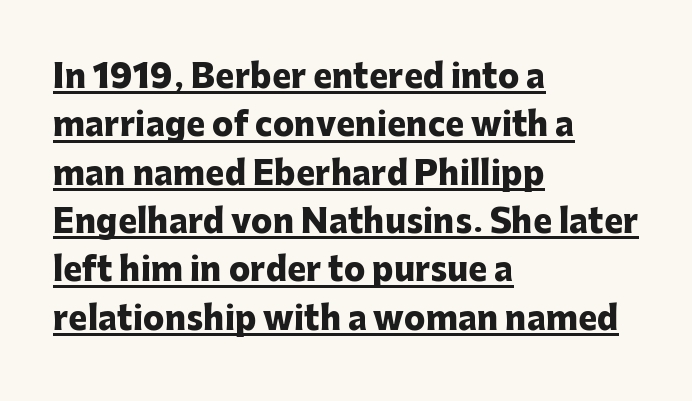
{"serif": "no", "italic": "no", "bold": "yes", "weight": "heavy", "width": "normal", "stroke_contrast": "low", "x_height": "medium", "monospaced": "no", "underline": "yes", "align": "left", "line_spacing": "normal", "line_spacing_ratio": 1.51, "letter_spacing": "normal", "letter_spacing_em": 0.0, "glyph_px": 32}
